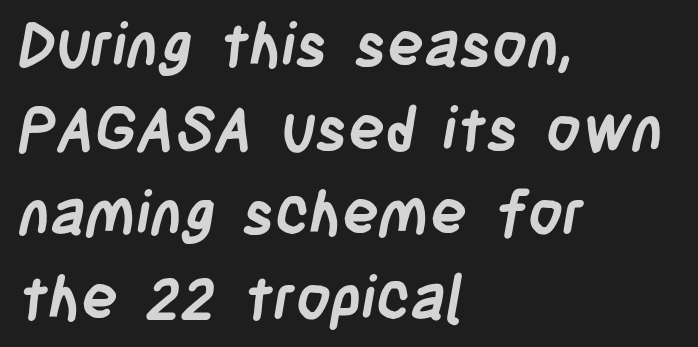
Q: Is the text bold? A: Yes.
Q: Is the typeface a serif or a sans-serif typeface? A: Sans-serif.
Q: Is the text underlined? A: No.
Q: How is the paragraph aligned? A: Left-aligned.
Q: Is the spacing between letters normal or unusually wide? A: Normal.
Q: Is the spacing between lines tight, normal or loose? A: Normal.
Q: Width (condensed, normal, or wide)? A: Condensed.
Q: Stroke contrast? A: Low.
Q: x-height? A: Large.
Q: Monospaced? A: No.
